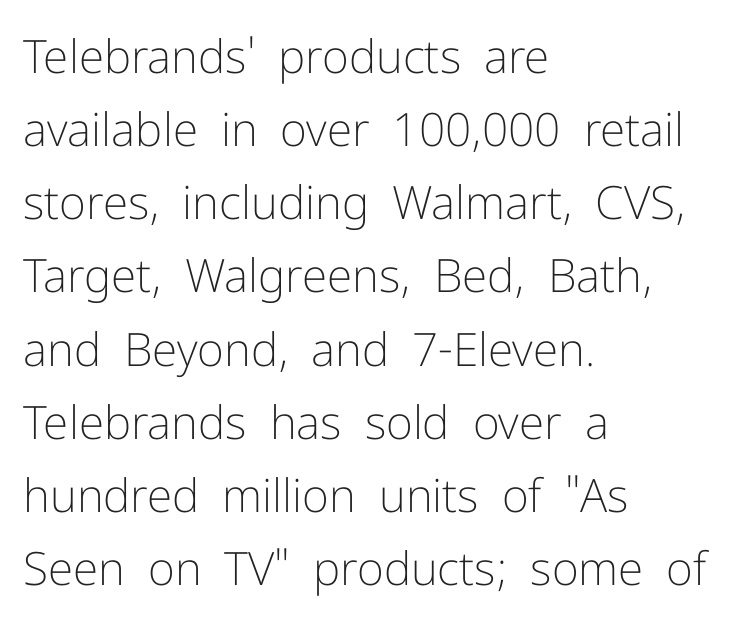
Q: Is the text bold? A: No.
Q: Is the text italic (slanted)? A: No, it is upright.
Q: Is the typeface a serif or a sans-serif typeface? A: Sans-serif.
Q: Is the text underlined? A: No.
Q: How is the paragraph aligned? A: Left-aligned.
Q: Is the spacing between letters normal or unusually wide? A: Normal.
Q: Is the spacing between lines tight, normal or loose? A: Normal.
Q: Width (condensed, normal, or wide)? A: Normal.
Q: Stroke contrast? A: Low.
Q: x-height? A: Medium.
Q: Monospaced? A: No.
